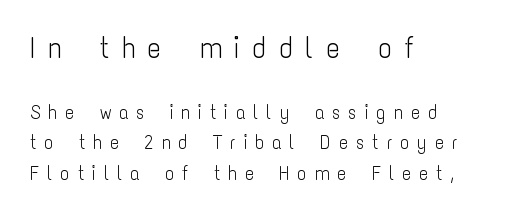
Underline: absent. Italic? Not at all — the glyphs are vertical. What's the leading like? Ordinary, nothing unusual. This rendering uses left alignment, leaving the right contour irregular. You could not count columns in this text — the font is proportionally spaced.
